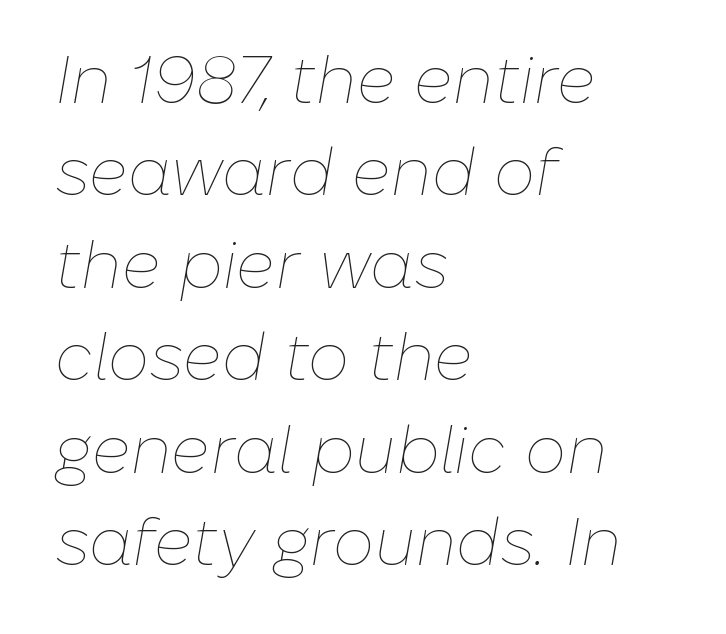
Q: Is the text bold? A: No.
Q: Is the text italic (slanted)? A: Yes, it leans right by about 10 degrees.
Q: Is the text underlined? A: No.
Q: How is the paragraph aligned? A: Left-aligned.
Q: Is the spacing between letters normal or unusually wide? A: Normal.
Q: Is the spacing between lines tight, normal or loose? A: Normal.
Q: Width (condensed, normal, or wide)? A: Normal.
Q: Stroke contrast? A: Low.
Q: x-height? A: Medium.
Q: Monospaced? A: No.
